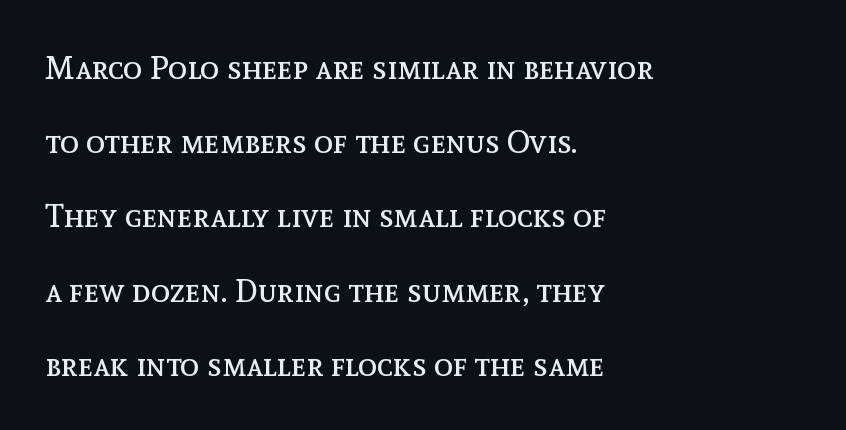
Think of a printed novel: that variable character pitch is what you see here. The letters sit at their default tracking, neither squeezed nor spread. Upright lettering throughout. A student would call this left alignment; a typographer would say flush left, rag right. Only glyphs here, with clear space below each row.
